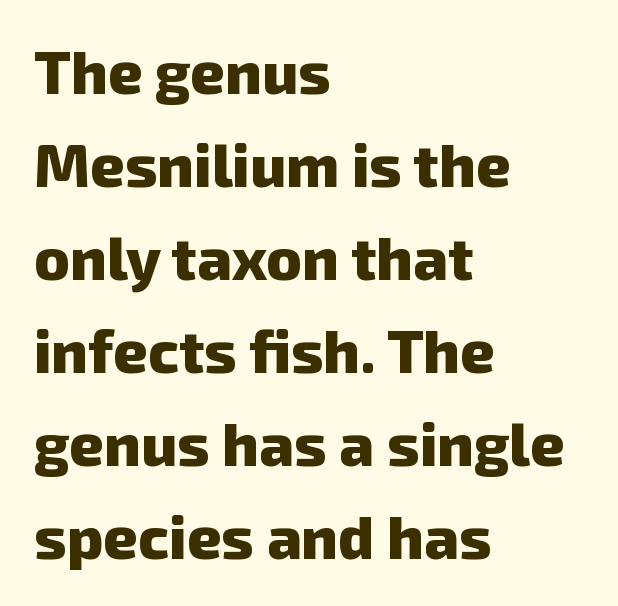
Q: Is the text bold? A: Yes.
Q: Is the typeface a serif or a sans-serif typeface? A: Sans-serif.
Q: Is the text underlined? A: No.
Q: How is the paragraph aligned? A: Left-aligned.
Q: Is the spacing between letters normal or unusually wide? A: Normal.
Q: Is the spacing between lines tight, normal or loose? A: Normal.
Q: Width (condensed, normal, or wide)? A: Normal.
Q: Stroke contrast? A: Low.
Q: x-height? A: Medium.
Q: Monospaced? A: No.
